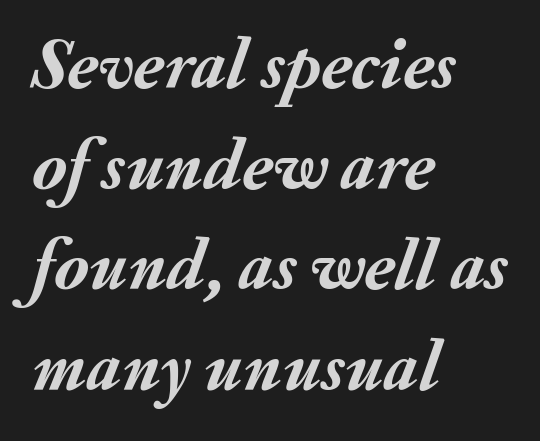
{"italic": "yes", "lean": "right", "slant_degrees": 20, "bold": "yes", "weight": "semibold", "width": "normal", "stroke_contrast": "medium", "x_height": "small", "monospaced": "no", "underline": "no", "align": "left", "line_spacing": "normal", "line_spacing_ratio": 1.38, "letter_spacing": "normal", "letter_spacing_em": 0.0, "glyph_px": 73}
